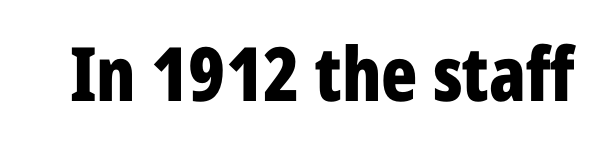
{"serif": "no", "italic": "no", "bold": "yes", "weight": "bold", "width": "condensed", "stroke_contrast": "low", "x_height": "medium", "monospaced": "no", "underline": "no", "letter_spacing": "normal", "letter_spacing_em": 0.0, "glyph_px": 75}
